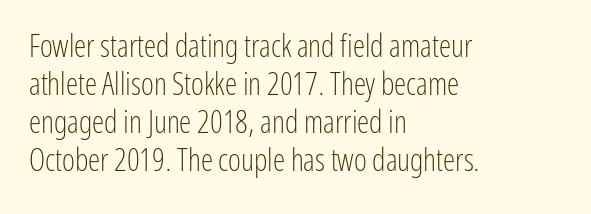
The image shows 31 px light, condensed sans-serif type, upright; set left-aligned, line spacing 1.23x, normal letter spacing, not underlined; low stroke contrast and a medium x-height.
